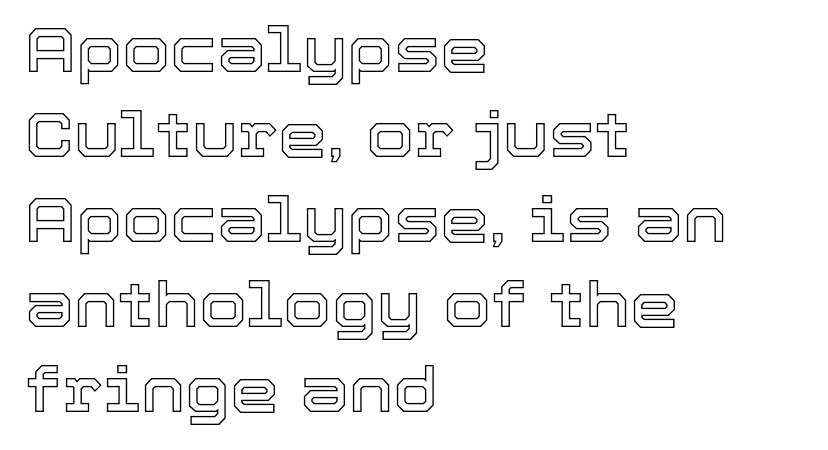
Q: Is the text italic (slanted)? A: No, it is upright.
Q: Is the text underlined? A: No.
Q: How is the paragraph aligned? A: Left-aligned.
Q: Is the spacing between letters normal or unusually wide? A: Normal.
Q: Is the spacing between lines tight, normal or loose? A: Normal.
Q: Width (condensed, normal, or wide)? A: Normal.
Q: x-height? A: Medium.
Q: Monospaced? A: No.
